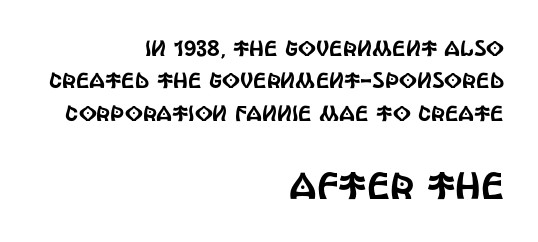
The image shows 38 px condensed sans-serif type, upright; set right-aligned, normal line spacing (1.47x), normal letter spacing, not underlined; the second (bottom) block is 1.73x larger; a large x-height.
